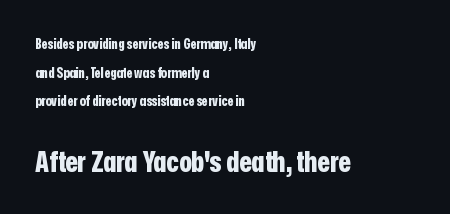
The image shows 29 px bold, condensed sans-serif type, upright; set left-aligned, loose line spacing (2.04x), normal letter spacing, not underlined; the second (bottom) block is 2.07x larger; low stroke contrast and a medium x-height.
